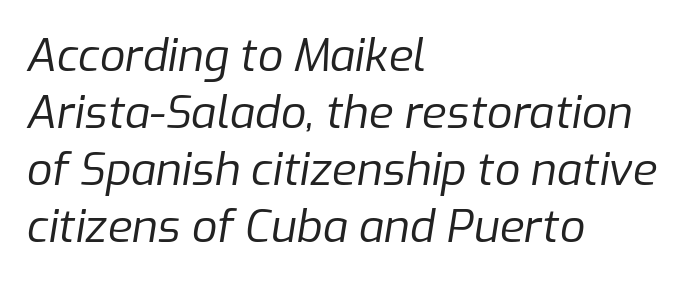
Q: Is the text bold? A: No.
Q: Is the text italic (slanted)? A: Yes, it leans right by about 9 degrees.
Q: Is the text underlined? A: No.
Q: How is the paragraph aligned? A: Left-aligned.
Q: Is the spacing between letters normal or unusually wide? A: Normal.
Q: Is the spacing between lines tight, normal or loose? A: Normal.
Q: Width (condensed, normal, or wide)? A: Normal.
Q: Stroke contrast? A: Low.
Q: x-height? A: Medium.
Q: Monospaced? A: No.
